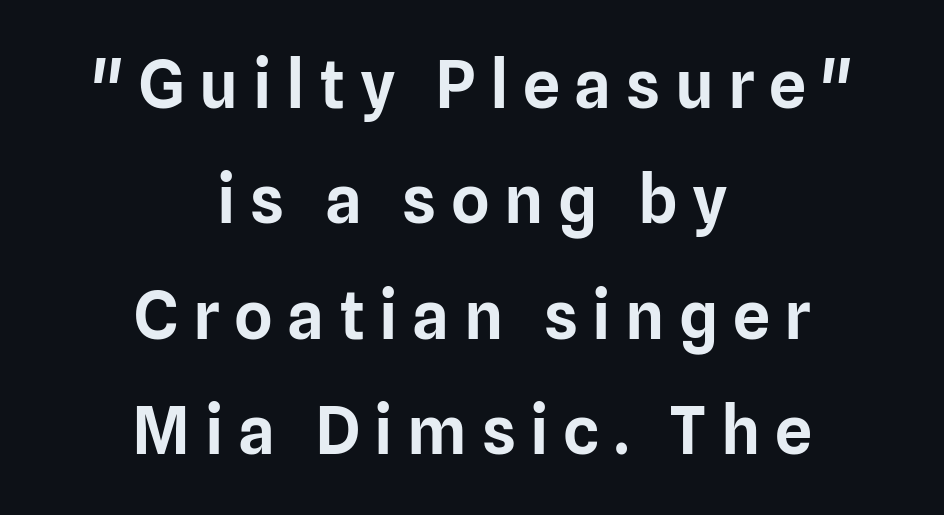
Q: Is the text italic (slanted)? A: No, it is upright.
Q: Is the typeface a serif or a sans-serif typeface? A: Sans-serif.
Q: Is the text underlined? A: No.
Q: How is the paragraph aligned? A: Centered.
Q: Is the spacing between letters normal or unusually wide? A: Unusually wide.
Q: Width (condensed, normal, or wide)? A: Normal.
Q: Stroke contrast? A: Low.
Q: x-height? A: Medium.
Q: Monospaced? A: No.
